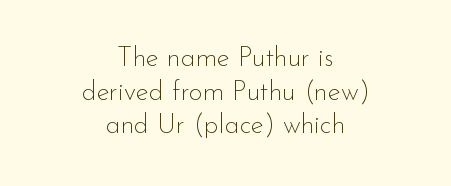
The image shows 27 px text type, upright; set centered, normal line spacing (1.25x), normal letter spacing, not underlined.
